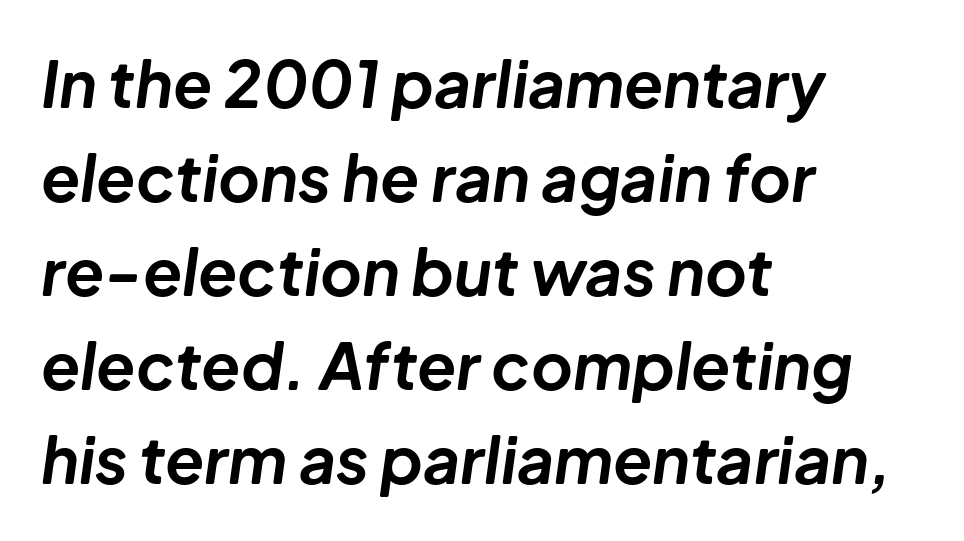
{"italic": "yes", "lean": "right", "slant_degrees": 8, "bold": "yes", "weight": "bold", "width": "normal", "stroke_contrast": "low", "x_height": "medium", "monospaced": "no", "underline": "no", "align": "left", "line_spacing": "normal", "line_spacing_ratio": 1.47, "letter_spacing": "normal", "letter_spacing_em": 0.0, "glyph_px": 64}
